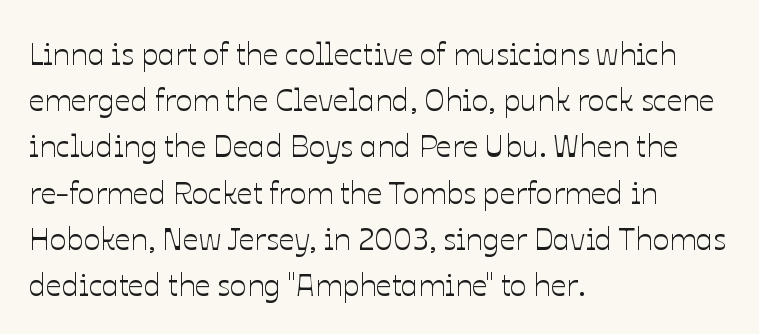
The text block is weighted toward the left margin, trailing off unevenly rightward. It's the straight-up-and-down kind of type. Here the designer chose a conventional face with non-uniform glyph widths. Type without underlining. A normal amount of white space separates one row of letters from the next.
